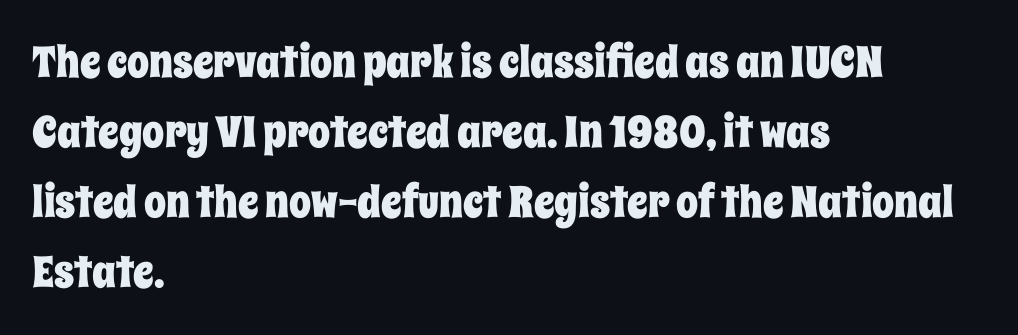
{"italic": "no", "width": "condensed", "stroke_contrast": "low", "x_height": "large", "monospaced": "no", "underline": "no", "align": "left", "line_spacing": "normal", "line_spacing_ratio": 1.59, "letter_spacing": "normal", "letter_spacing_em": 0.0, "glyph_px": 44}
